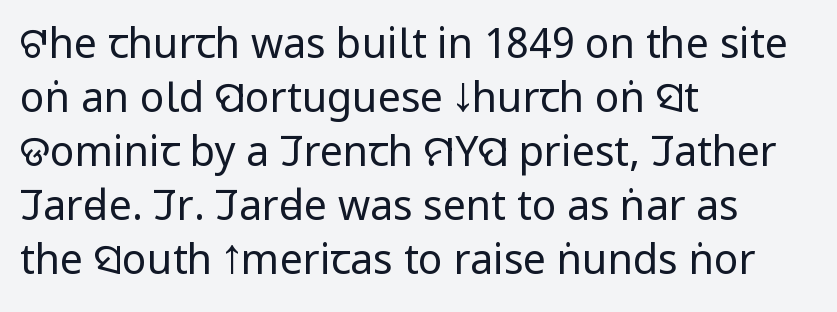
Tall strokes in this sample are plumb rather than angled. These lines stack with their left ends in a neat column. Look at the tracking — it's just the regular setting, nothing added. The glyphs in this specimen are sans serif. Summary of weight: not heavy and not bold. This sample has the flowing, uneven cadence of proportional lettering.
